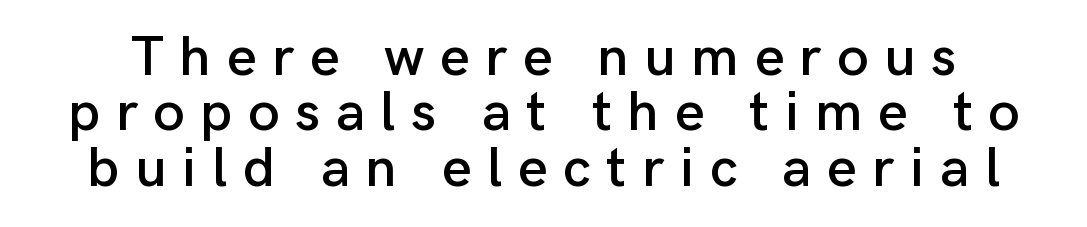
The image shows 56 px sans-serif type, upright; set tight line spacing (0.99x), unusually wide letter spacing (+0.28 em), not underlined; low stroke contrast and a medium x-height.
